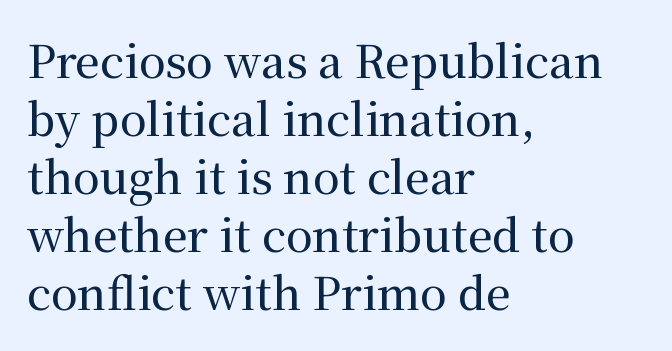
{"serif": "yes", "italic": "no", "width": "normal", "stroke_contrast": "medium", "x_height": "medium", "monospaced": "no", "underline": "no", "align": "left", "line_spacing": "normal", "line_spacing_ratio": 1.32, "letter_spacing": "normal", "letter_spacing_em": 0.0, "glyph_px": 44}
